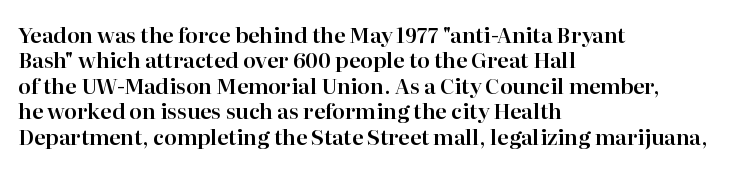
Short and long lines alike share a common starting point at left. Letters rest on an invisible, unmarked baseline. No extra tracking has been applied to these lines. Is there any slant? The stems are plumb.
